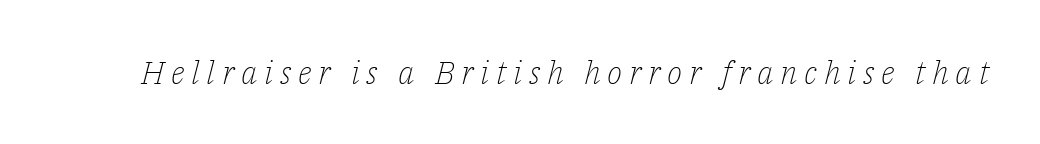
The image shows 32 px light serif type, italic (leaning right); set unusually wide letter spacing (+0.21 em), not underlined; low stroke contrast and a medium x-height.
